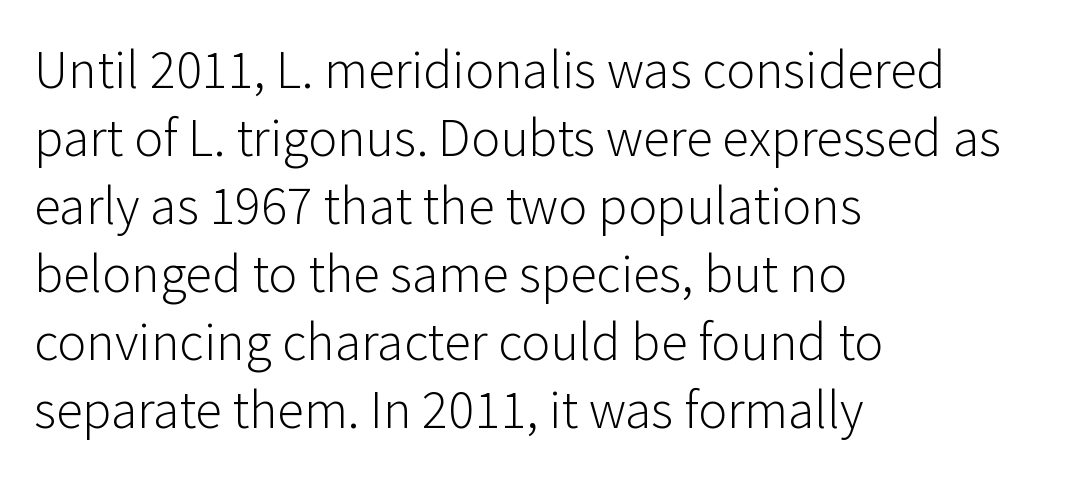
These lines are composed in type without serifs. Counters stay open thanks to moderate or lighter strokes. Lines of text with bare space underneath. Characters remain perfectly vertical along every line. Regarding leading, the lines here are spaced in the standard way. A typesetter would call this proportional, since set widths differ per character.
